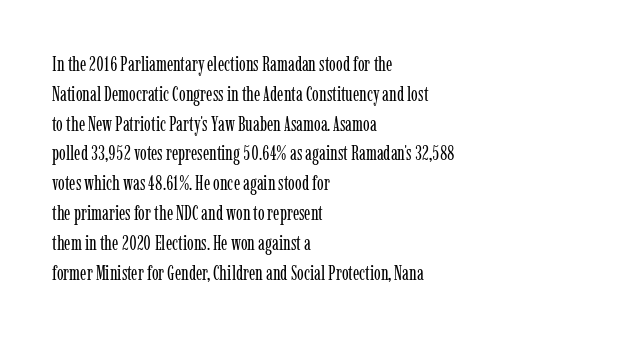
{"italic": "no", "bold": "no", "underline": "no", "align": "left", "line_spacing": "normal", "line_spacing_ratio": 1.49, "letter_spacing": "normal", "letter_spacing_em": 0.0, "glyph_px": 20}
